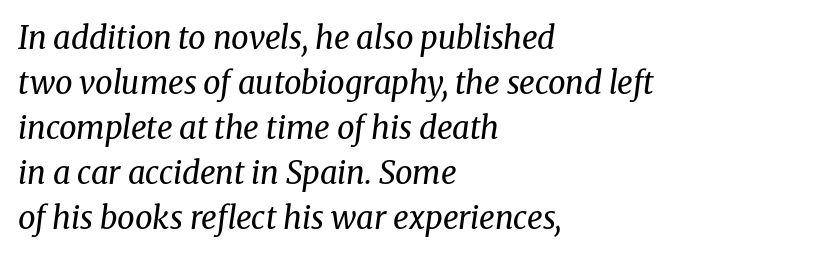
The image shows 31 px regular-weight serif type, italic (leaning right); set left-aligned, normal line spacing (1.45x), normal letter spacing, not underlined; medium stroke contrast and a medium x-height.
